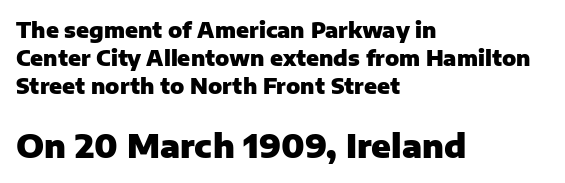
The image shows 32 px heavy sans-serif type, upright; set left-aligned, normal line spacing (1.33x), normal letter spacing, not underlined; the second (bottom) block is 1.52x larger; low stroke contrast and a medium x-height.
